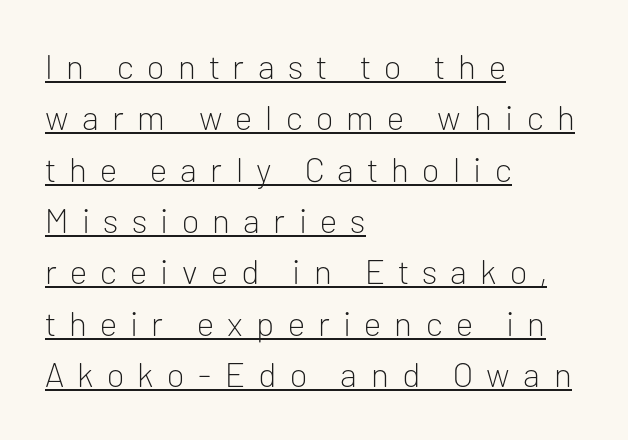
Q: Is the text bold? A: No.
Q: Is the text italic (slanted)? A: No, it is upright.
Q: Is the typeface a serif or a sans-serif typeface? A: Sans-serif.
Q: Is the text underlined? A: Yes.
Q: How is the paragraph aligned? A: Left-aligned.
Q: Is the spacing between letters normal or unusually wide? A: Unusually wide.
Q: Is the spacing between lines tight, normal or loose? A: Normal.
Q: Width (condensed, normal, or wide)? A: Normal.
Q: Stroke contrast? A: Low.
Q: x-height? A: Medium.
Q: Monospaced? A: No.
